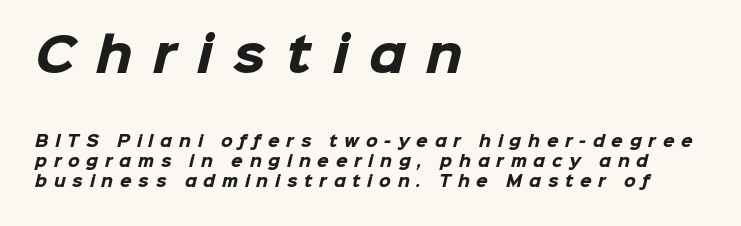
The image shows 46 px heavy sans-serif type; set left-aligned, normal line spacing (1.35x), unusually wide letter spacing (+0.45 em), not underlined; the first (top) block is 3.07x larger; low stroke contrast and a medium x-height.
